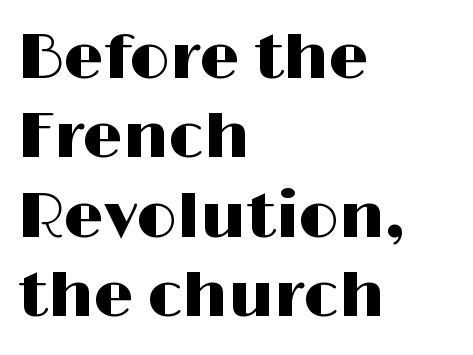
Q: Is the text italic (slanted)? A: No, it is upright.
Q: Is the typeface a serif or a sans-serif typeface? A: Sans-serif.
Q: Is the text underlined? A: No.
Q: How is the paragraph aligned? A: Left-aligned.
Q: Is the spacing between letters normal or unusually wide? A: Normal.
Q: Is the spacing between lines tight, normal or loose? A: Normal.
Q: Width (condensed, normal, or wide)? A: Wide.
Q: Stroke contrast? A: High.
Q: x-height? A: Medium.
Q: Monospaced? A: No.
